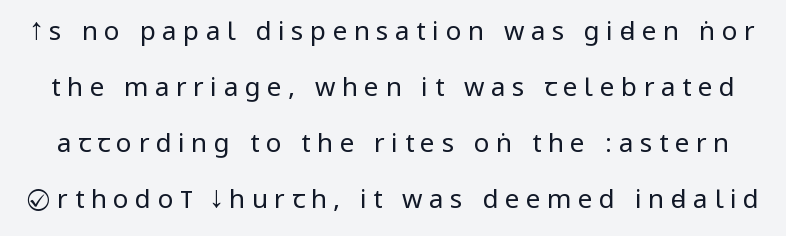
Bold? No — there's no thickening of the strokes. The rendering uses a large line-height, opening up the rows. Bare-footed words on every line. Tall strokes in this sample are plumb rather than angled. The rendering inserts visible extra space after every character.
